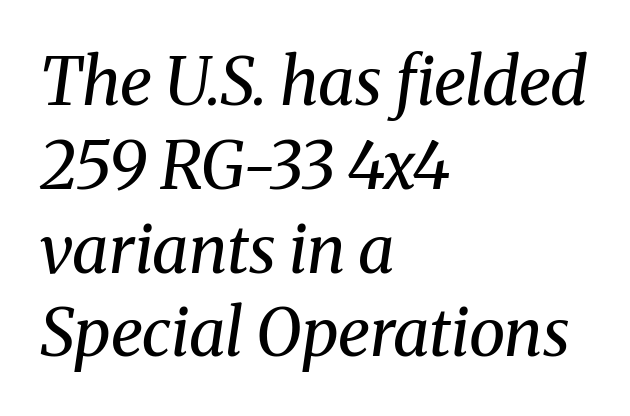
The image shows 66 px regular-weight serif type, italic (leaning right); set left-aligned, normal line spacing (1.27x), normal letter spacing, not underlined; medium stroke contrast and a medium x-height.
